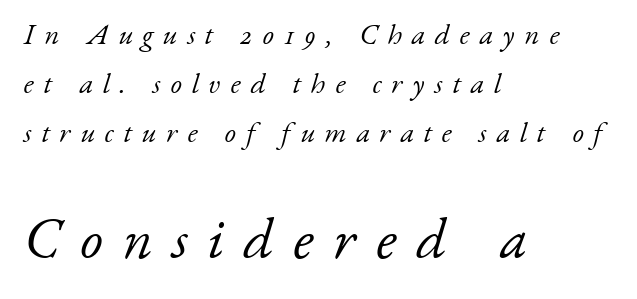
{"serif": "yes", "italic": "yes", "lean": "right", "slant_degrees": 17, "bold": "no", "weight": "light", "width": "normal", "stroke_contrast": "low", "x_height": "small", "monospaced": "no", "underline": "no", "align": "left", "line_spacing": "normal", "line_spacing_ratio": 1.69, "letter_spacing": "wide", "letter_spacing_em": 0.34, "larger_block": "second", "size_ratio": 2.0, "glyph_px": 58}
